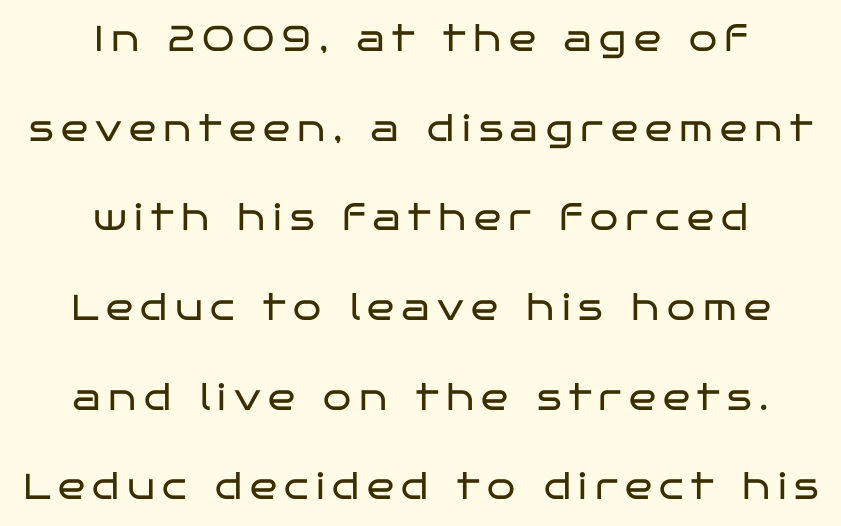
Proportional: the letters do not fall into vertical columns. Summary of weight: not heavy and not bold. Students, observe: this is what heavily led, spacious text looks like. The characters display no serif detailing; their extremities are plain. The specimen reads as upright at a glance.
